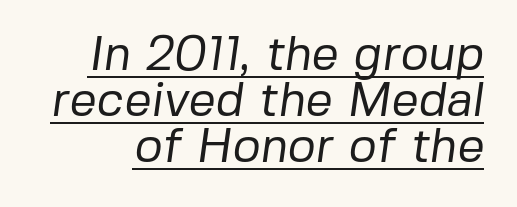
The image shows 48 px regular-weight sans-serif type; set tight line spacing (0.96x), normal letter spacing, underlined; low stroke contrast and a medium x-height.
